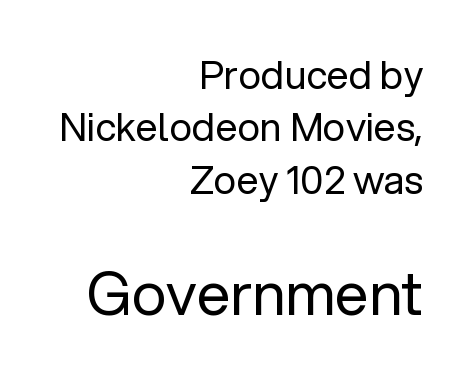
Note: no serifs on the glyphs. Stroke thickness stays within the range of a standard reading face or lighter. The emphasis by scale lands on block number two, below. The space directly below the letters is spotless. Quick note: not italic, upright.
